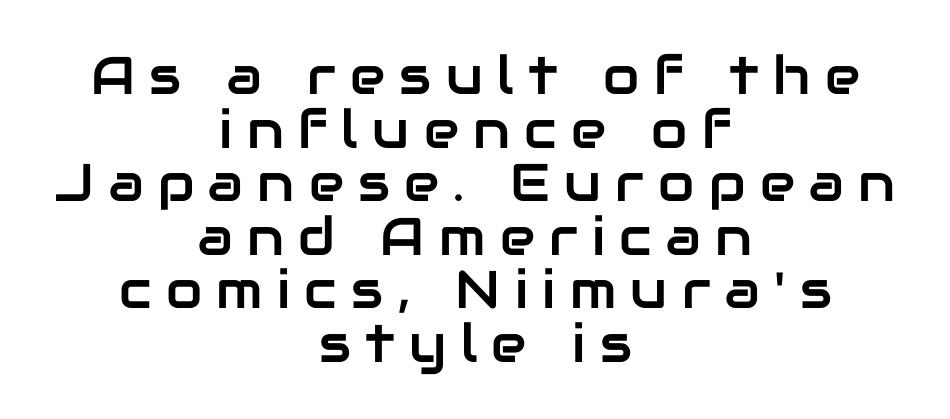
The image shows 53 px sans-serif type, upright; set centered, tight line spacing (1.01x), unusually wide letter spacing (+0.27 em), not underlined; low stroke contrast and a medium x-height.
